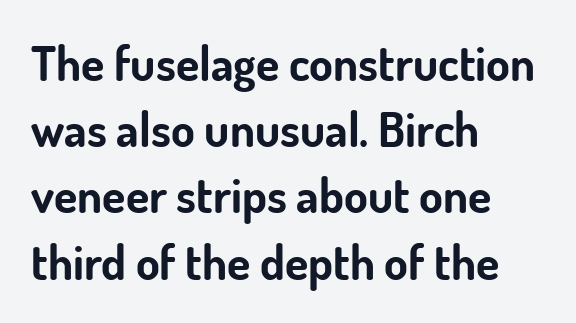
{"serif": "no", "italic": "no", "bold": "yes", "weight": "bold", "width": "normal", "stroke_contrast": "low", "x_height": "small", "monospaced": "no", "underline": "no", "align": "left", "line_spacing": "normal", "line_spacing_ratio": 1.38, "letter_spacing": "normal", "letter_spacing_em": 0.0, "glyph_px": 48}
